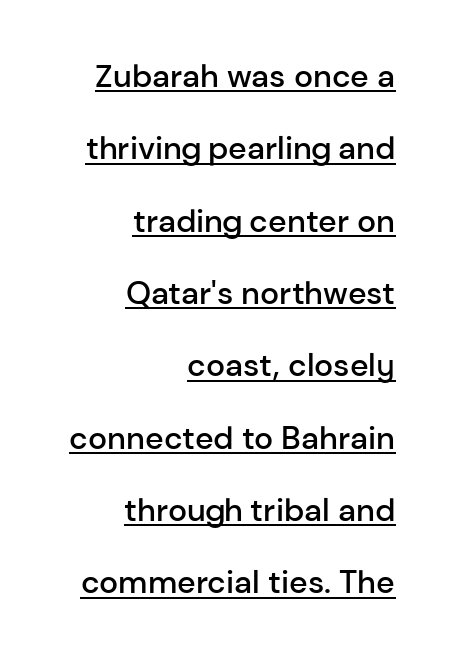
Q: Is the text bold? A: Semi-bold.
Q: Is the text italic (slanted)? A: No, it is upright.
Q: Is the typeface a serif or a sans-serif typeface? A: Sans-serif.
Q: Is the text underlined? A: Yes.
Q: How is the paragraph aligned? A: Right-aligned.
Q: Is the spacing between letters normal or unusually wide? A: Normal.
Q: Is the spacing between lines tight, normal or loose? A: Loose.
Q: Width (condensed, normal, or wide)? A: Normal.
Q: Stroke contrast? A: Low.
Q: x-height? A: Medium.
Q: Monospaced? A: No.
